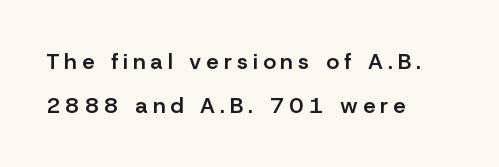
{"italic": "no", "bold": "semi", "underline": "no", "align": "left", "line_spacing": "loose", "line_spacing_ratio": 2.02, "letter_spacing": "wide", "letter_spacing_em": 0.23, "glyph_px": 22}
